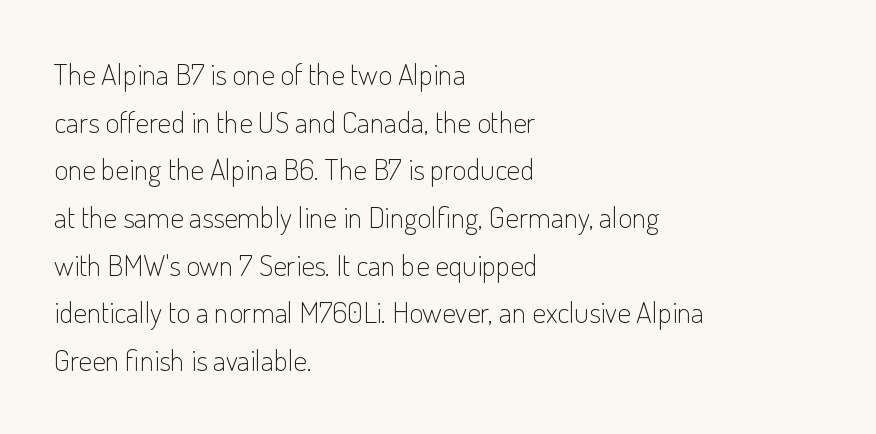
Q: Is the text bold? A: No.
Q: Is the text italic (slanted)? A: No, it is upright.
Q: Is the typeface a serif or a sans-serif typeface? A: Sans-serif.
Q: Is the text underlined? A: No.
Q: How is the paragraph aligned? A: Left-aligned.
Q: Is the spacing between letters normal or unusually wide? A: Normal.
Q: Is the spacing between lines tight, normal or loose? A: Normal.
Q: Width (condensed, normal, or wide)? A: Condensed.
Q: Stroke contrast? A: Low.
Q: x-height? A: Small.
Q: Monospaced? A: No.
